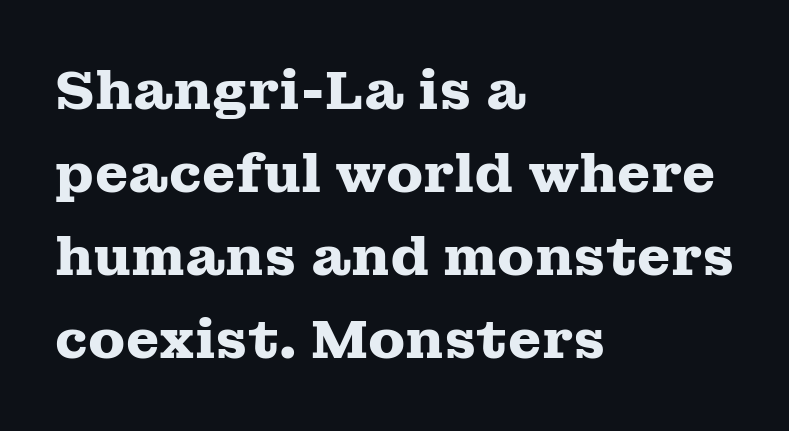
{"serif": "yes", "italic": "no", "bold": "yes", "weight": "heavy", "width": "wide", "stroke_contrast": "medium", "x_height": "medium", "monospaced": "no", "underline": "no", "align": "left", "line_spacing": "normal", "line_spacing_ratio": 1.54, "letter_spacing": "normal", "letter_spacing_em": 0.0, "glyph_px": 54}
